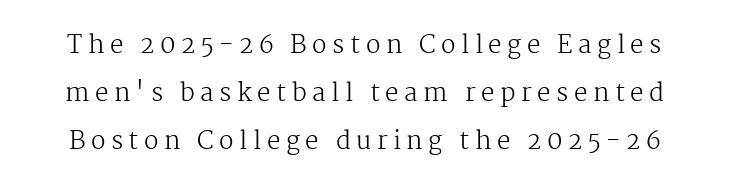
Bare-footed words on every line. The characters are drawn with everyday or finer stroke widths. The gaps between neighbouring characters are conspicuously large. These lines stand farther apart than default settings would place them. This sample uses an upright cut, with every glyph sitting square on the baseline.
